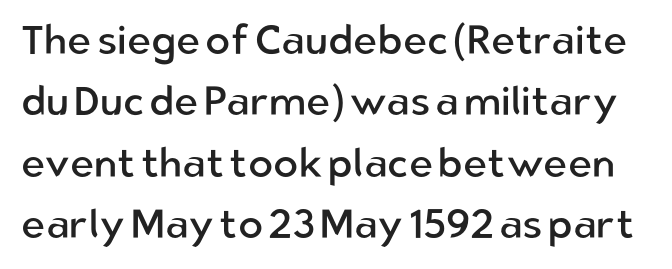
The image shows 41 px regular-weight sans-serif type, upright; set normal line spacing (1.5x), normal letter spacing, not underlined; low stroke contrast and a medium x-height.
